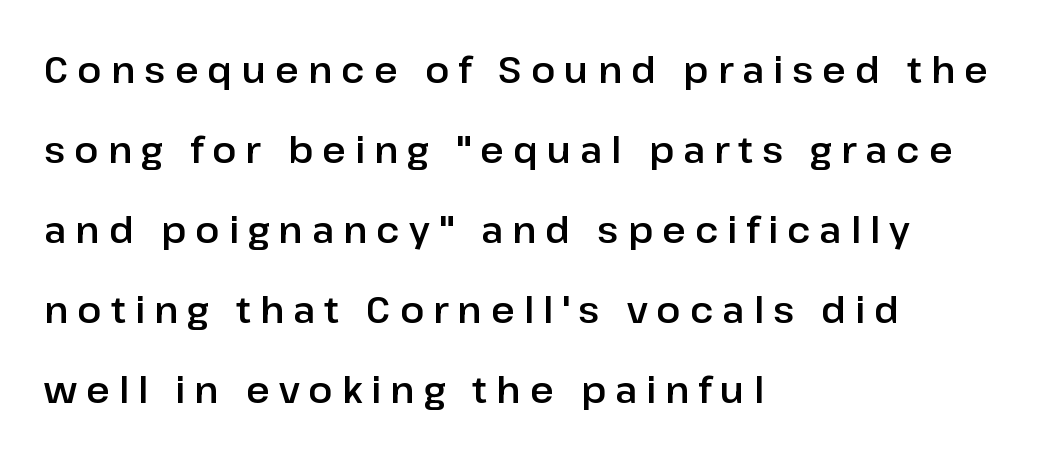
The image shows 36 px sans-serif type, upright; set left-aligned, loose line spacing (2.22x), unusually wide letter spacing (+0.25 em), not underlined; low stroke contrast and a medium x-height.
